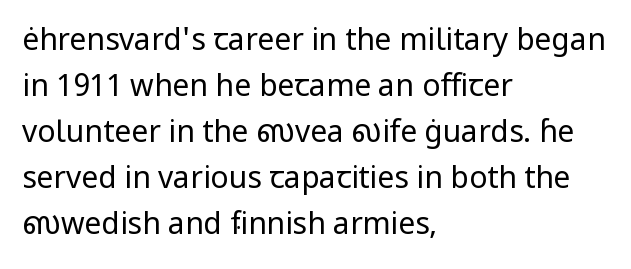
{"serif": "no", "italic": "no", "bold": "no", "weight": "regular", "width": "normal", "stroke_contrast": "low", "x_height": "medium", "monospaced": "no", "underline": "no", "align": "left", "line_spacing": "normal", "line_spacing_ratio": 1.53, "letter_spacing": "normal", "letter_spacing_em": 0.0, "glyph_px": 30}
